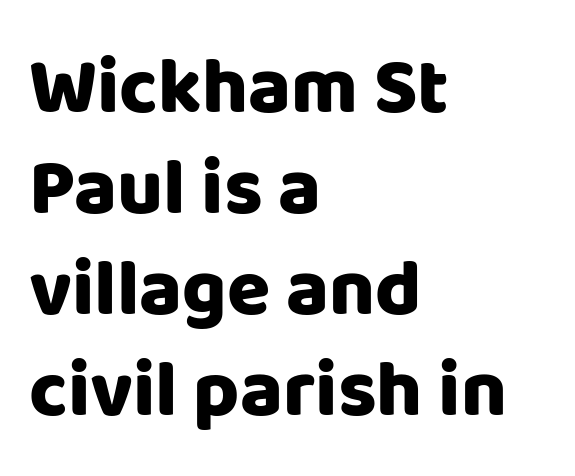
Q: Is the text bold? A: Yes.
Q: Is the text italic (slanted)? A: No, it is upright.
Q: Is the typeface a serif or a sans-serif typeface? A: Sans-serif.
Q: Is the text underlined? A: No.
Q: How is the paragraph aligned? A: Left-aligned.
Q: Is the spacing between letters normal or unusually wide? A: Normal.
Q: Is the spacing between lines tight, normal or loose? A: Normal.
Q: Width (condensed, normal, or wide)? A: Normal.
Q: Stroke contrast? A: Low.
Q: x-height? A: Large.
Q: Monospaced? A: No.
